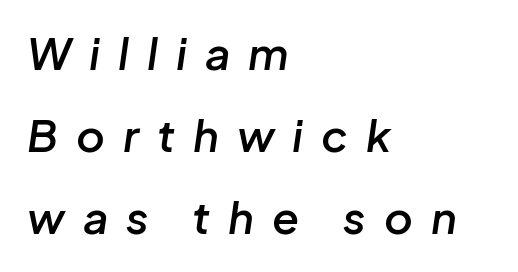
{"italic": "yes", "lean": "right", "slant_degrees": 8, "bold": "semi", "weight": "semibold", "width": "normal", "stroke_contrast": "low", "x_height": "medium", "monospaced": "no", "underline": "no", "align": "left", "line_spacing_ratio": 1.86, "letter_spacing": "wide", "letter_spacing_em": 0.41, "glyph_px": 44}
